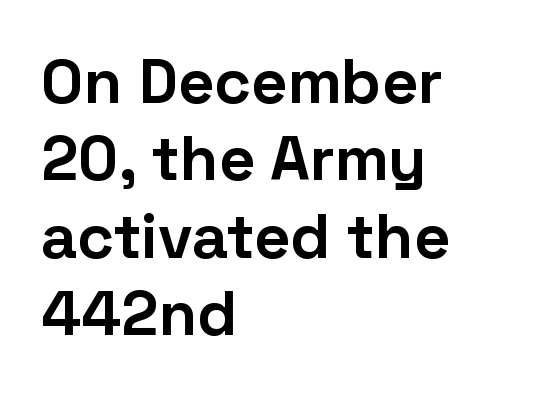
Serif or sans? Sans — the stroke terminals are bare. Heavy-handed strokes throughout: this text is bold. Horizontal alignment here is leftward, the default for most running prose. Here the glyphs are tracked normally, forming tight word shapes. The passage shown is not underscored anywhere.
